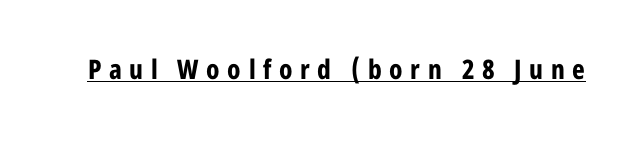
Q: Is the text bold? A: Yes.
Q: Is the text italic (slanted)? A: No, it is upright.
Q: Is the text underlined? A: Yes.
Q: Is the spacing between letters normal or unusually wide? A: Unusually wide.
